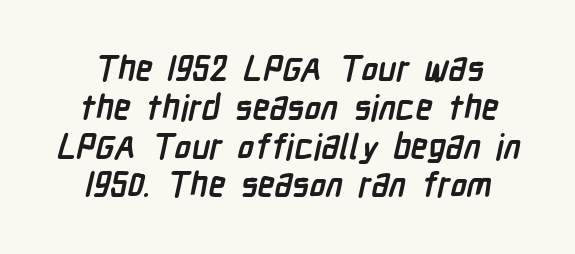
{"serif": "no", "bold": "yes", "weight": "semibold", "width": "condensed", "stroke_contrast": "low", "x_height": "medium", "monospaced": "no", "underline": "no", "line_spacing": "tight", "line_spacing_ratio": 1.14, "letter_spacing": "normal", "letter_spacing_em": 0.0, "glyph_px": 34}
